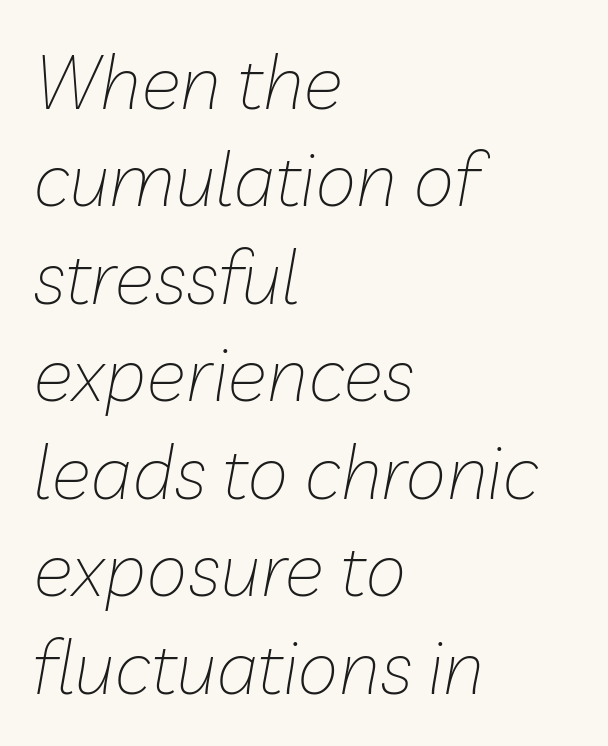
Just letters on the line, the space beneath them empty. This sample has the flowing, uneven cadence of proportional lettering. Caption: multi-line text, flush left, ragged right. The typeface has the unassuming heft of standard copy or less. Honestly, the row spacing looks completely unremarkable.
